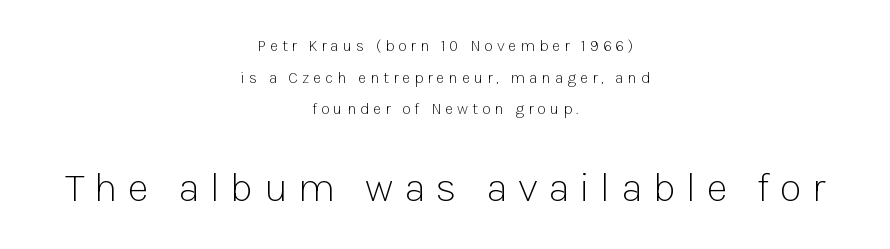
I'd call this a sans setting — the letters go barefoot. The designer gave the closing block more size than the opening block. What's the leading like? Stretched, with rows far apart. The face used here is rendered with a markedly widened letterfit.
